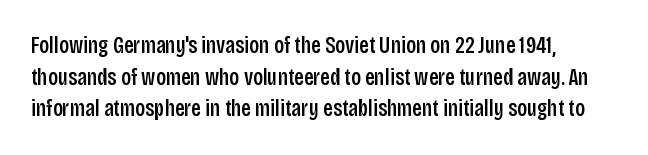
The image shows 23 px text type, upright; set left-aligned, normal line spacing (1.37x), normal letter spacing, not underlined.
